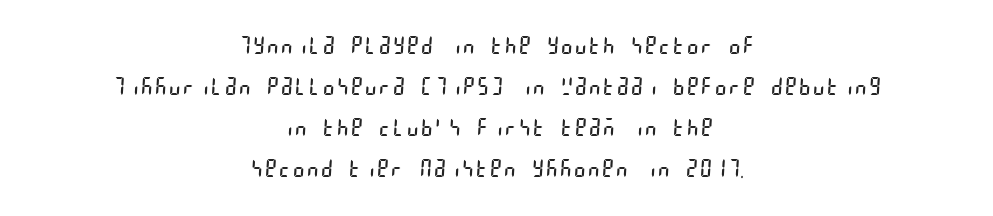
{"bold": "no", "underline": "no", "align": "center", "line_spacing_ratio": 1.78, "glyph_px": 23}
